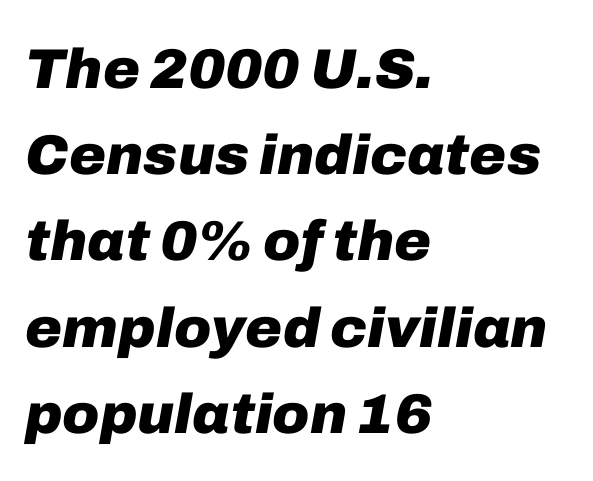
Q: Is the text bold? A: Yes.
Q: Is the text italic (slanted)? A: Yes, it leans right by about 10 degrees.
Q: Is the text underlined? A: No.
Q: How is the paragraph aligned? A: Left-aligned.
Q: Is the spacing between letters normal or unusually wide? A: Normal.
Q: Is the spacing between lines tight, normal or loose? A: Normal.
Q: Width (condensed, normal, or wide)? A: Normal.
Q: Stroke contrast? A: Low.
Q: x-height? A: Medium.
Q: Monospaced? A: No.
